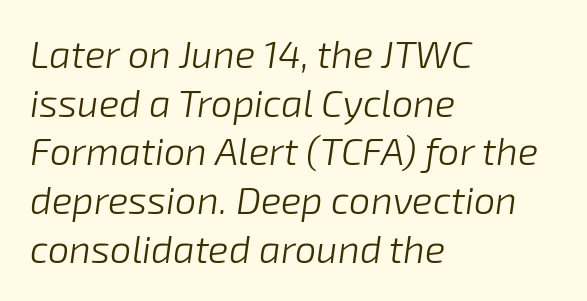
{"italic": "yes", "lean": "right", "slant_degrees": 8, "bold": "no", "weight": "light", "width": "normal", "stroke_contrast": "low", "x_height": "medium", "monospaced": "no", "underline": "no", "align": "left", "line_spacing": "normal", "line_spacing_ratio": 1.28, "letter_spacing": "normal", "letter_spacing_em": 0.0, "glyph_px": 38}
